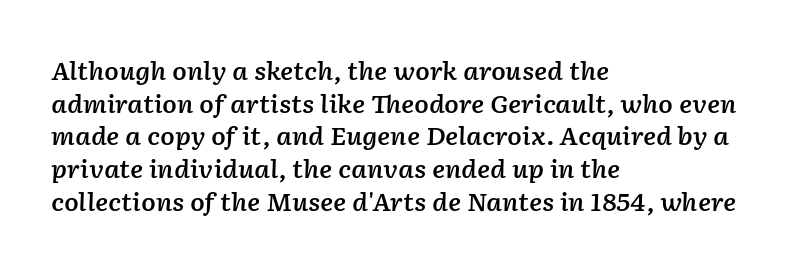
{"italic": "yes", "lean": "right", "slant_degrees": 2, "bold": "semi", "underline": "no", "align": "left", "line_spacing": "normal", "line_spacing_ratio": 1.36, "letter_spacing": "normal", "letter_spacing_em": 0.0, "glyph_px": 24}
